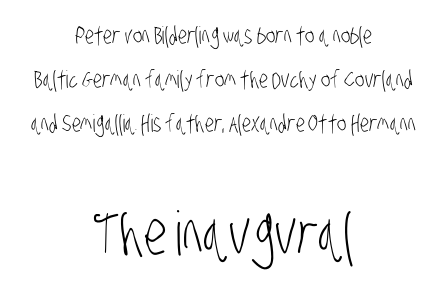
The image shows 61 px light, condensed sans-serif type; set centered, line spacing 1.84x, normal letter spacing, not underlined; the second (bottom) block is 2.54x larger; low stroke contrast and a large x-height.
